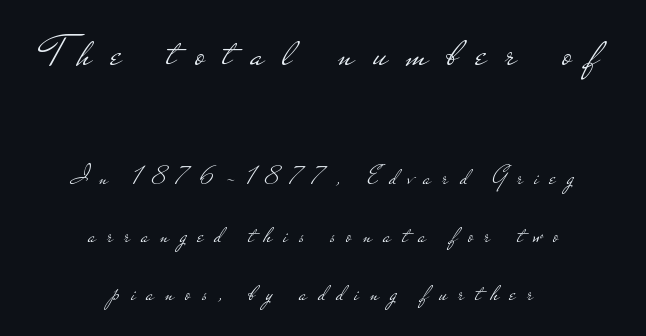
Inter-character spacing is expanded well beyond the font's built-in metrics. The rendering uses natural spacing where letterforms have individual widths. Letterform terminals end flat and unadorned throughout the passage. The cut favours lightness, reaching ordinary text weight at its darkest. Which of the two is more prominent by size? The first, at the top.
